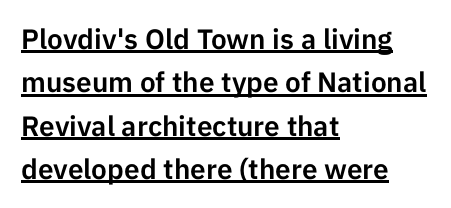
{"serif": "no", "italic": "no", "width": "normal", "stroke_contrast": "low", "x_height": "medium", "monospaced": "no", "underline": "yes", "align": "left", "line_spacing": "normal", "line_spacing_ratio": 1.55, "letter_spacing": "normal", "letter_spacing_em": 0.0, "glyph_px": 28}
